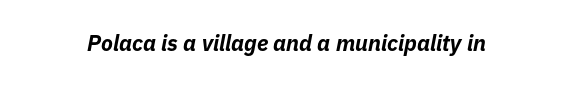
Its strokes are broad and dark, the hallmark of bold type. Standard letterfit; no display-style spreading of the glyphs. You can tell it's italic because the verticals aren't actually vertical. Rule under the text: the space is simply empty.
